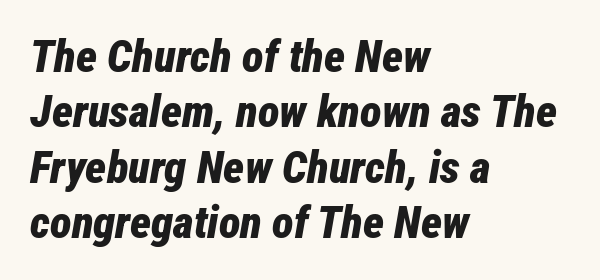
Q: Is the text bold? A: Yes.
Q: Is the text italic (slanted)? A: Yes, it leans right by about 12 degrees.
Q: Is the text underlined? A: No.
Q: How is the paragraph aligned? A: Left-aligned.
Q: Is the spacing between letters normal or unusually wide? A: Normal.
Q: Width (condensed, normal, or wide)? A: Condensed.
Q: Stroke contrast? A: Low.
Q: x-height? A: Medium.
Q: Monospaced? A: No.
